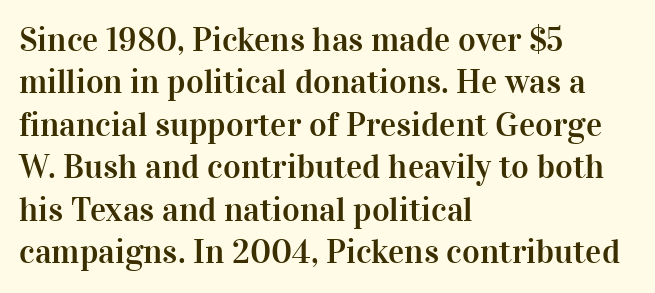
{"serif": "yes", "italic": "no", "width": "normal", "stroke_contrast": "high", "x_height": "medium", "monospaced": "no", "underline": "no", "align": "left", "line_spacing": "normal", "line_spacing_ratio": 1.25, "letter_spacing": "normal", "letter_spacing_em": 0.0, "glyph_px": 34}
